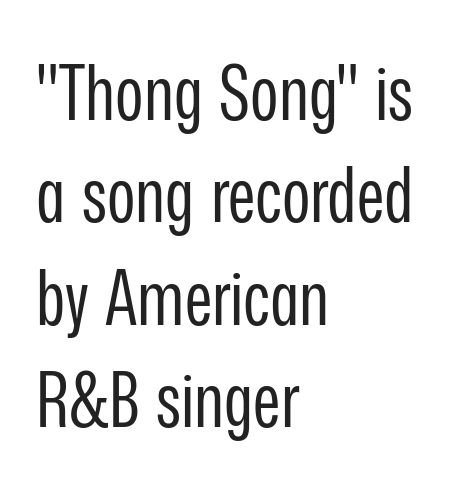
Q: Is the text bold? A: No.
Q: Is the text italic (slanted)? A: No, it is upright.
Q: Is the typeface a serif or a sans-serif typeface? A: Sans-serif.
Q: Is the text underlined? A: No.
Q: How is the paragraph aligned? A: Left-aligned.
Q: Is the spacing between letters normal or unusually wide? A: Normal.
Q: Is the spacing between lines tight, normal or loose? A: Normal.
Q: Width (condensed, normal, or wide)? A: Condensed.
Q: Stroke contrast? A: Low.
Q: x-height? A: Medium.
Q: Monospaced? A: No.
